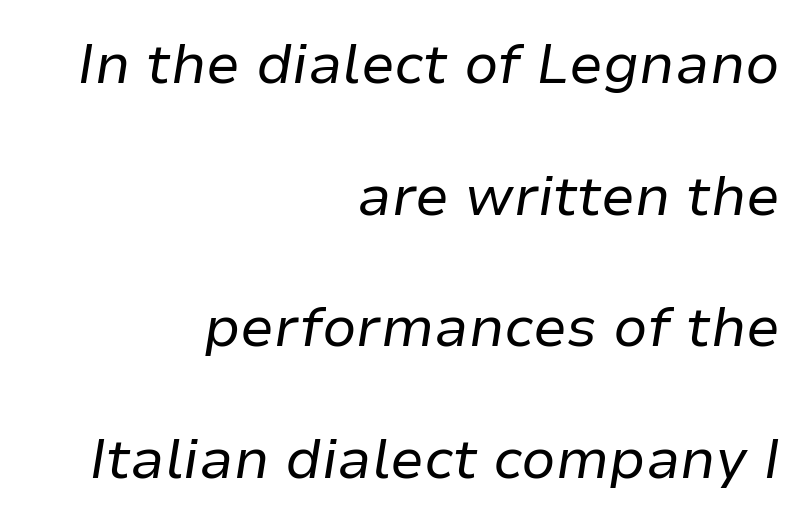
{"italic": "yes", "lean": "right", "slant_degrees": 9, "bold": "no", "weight": "regular", "width": "normal", "stroke_contrast": "low", "x_height": "medium", "monospaced": "no", "underline": "no", "align": "right", "line_spacing": "loose", "line_spacing_ratio": 2.35, "letter_spacing": "normal", "letter_spacing_em": 0.0, "glyph_px": 56}
